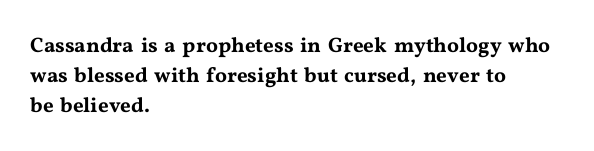
{"italic": "no", "underline": "no", "align": "left", "line_spacing": "normal", "line_spacing_ratio": 1.42, "letter_spacing": "normal", "letter_spacing_em": 0.0, "glyph_px": 21}
